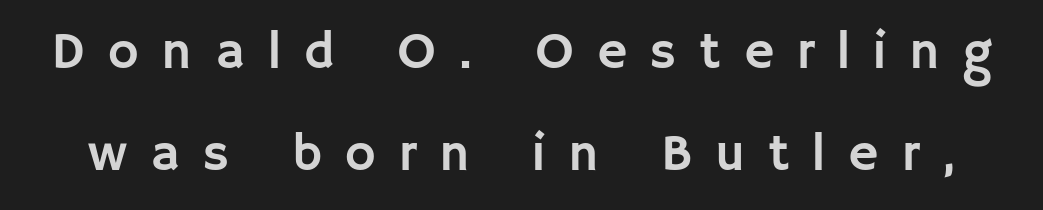
The image shows 52 px sans-serif type, upright; set loose line spacing (1.96x), unusually wide letter spacing (+0.44 em), not underlined; low stroke contrast and a large x-height.
